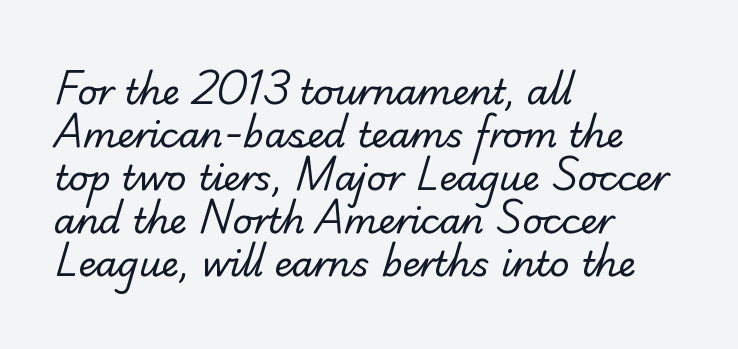
Q: Is the text bold? A: No.
Q: Is the typeface a serif or a sans-serif typeface? A: Serif.
Q: Is the text underlined? A: No.
Q: How is the paragraph aligned? A: Left-aligned.
Q: Is the spacing between letters normal or unusually wide? A: Normal.
Q: Width (condensed, normal, or wide)? A: Normal.
Q: Stroke contrast? A: Low.
Q: x-height? A: Small.
Q: Monospaced? A: No.
